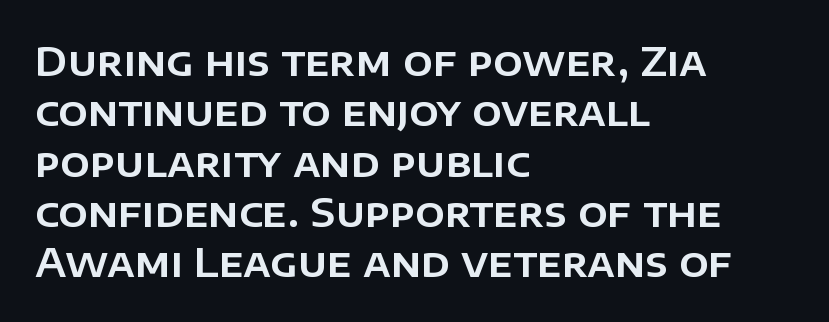
{"serif": "no", "italic": "no", "width": "normal", "stroke_contrast": "low", "x_height": "large", "monospaced": "no", "underline": "no", "align": "left", "line_spacing": "normal", "line_spacing_ratio": 1.29, "letter_spacing": "normal", "letter_spacing_em": 0.0, "glyph_px": 39}
